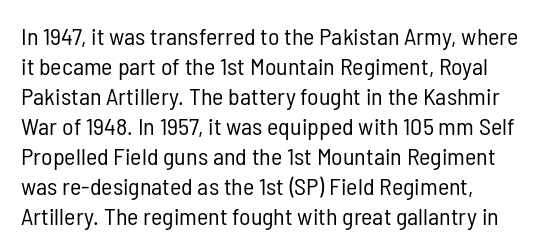
{"italic": "no", "bold": "no", "underline": "no", "line_spacing": "normal", "line_spacing_ratio": 1.25, "letter_spacing": "normal", "letter_spacing_em": 0.0, "glyph_px": 24}
